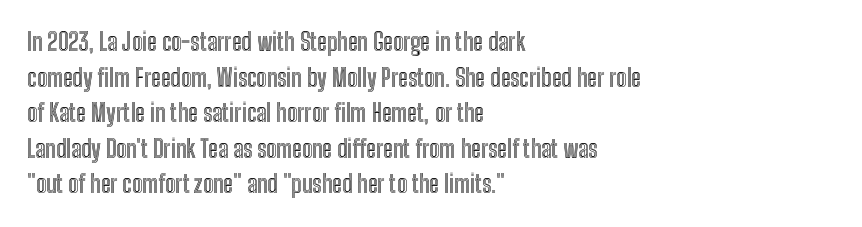
{"italic": "no", "underline": "no", "align": "left", "line_spacing": "normal", "line_spacing_ratio": 1.48, "letter_spacing": "normal", "letter_spacing_em": 0.0, "glyph_px": 24}
